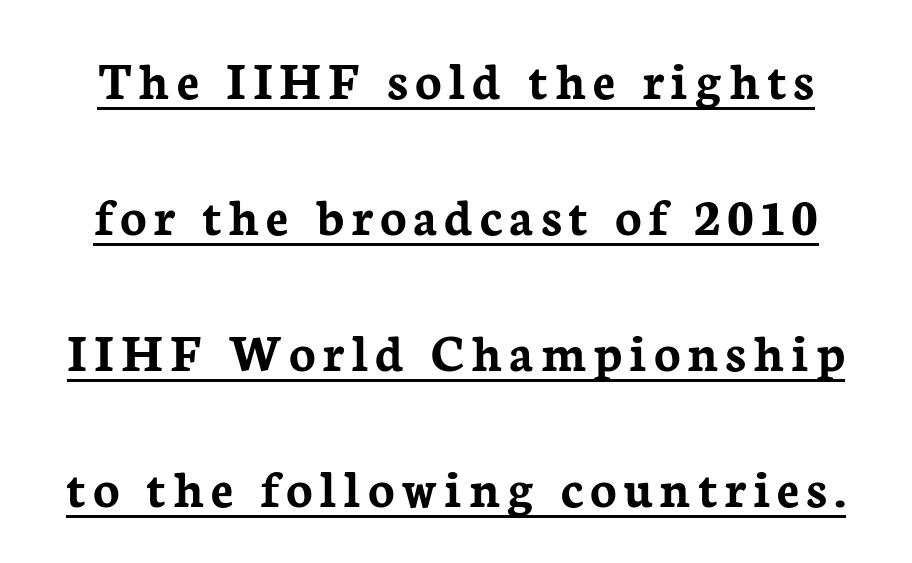
Font category for this specimen: serif. Is there any slant? The stems are plumb. Somebody hit Ctrl+U on this one — the words are underlined. The font is running at its bold setting.
